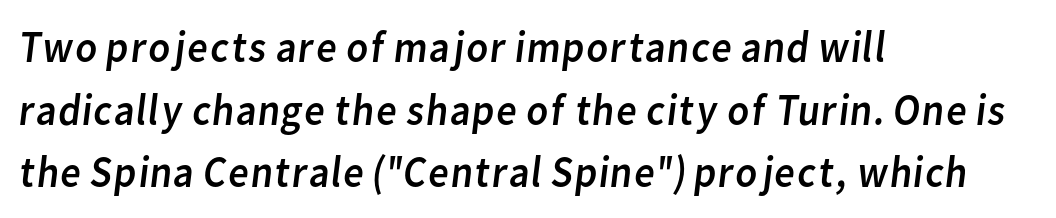
Unbolded letterforms with no extra heft. The letters advance in unequal steps, a hallmark of proportional type. A typesetter would label this face a sans. This rendering leaves character spacing at its baseline value.
